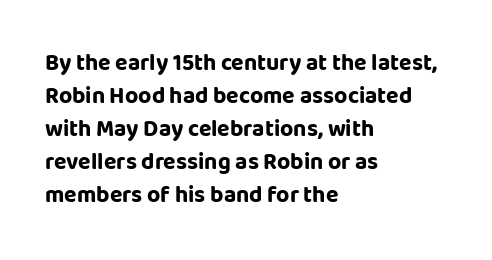
{"italic": "no", "bold": "yes", "underline": "no", "align": "left", "line_spacing": "normal", "line_spacing_ratio": 1.43, "letter_spacing": "normal", "letter_spacing_em": 0.0, "glyph_px": 23}
